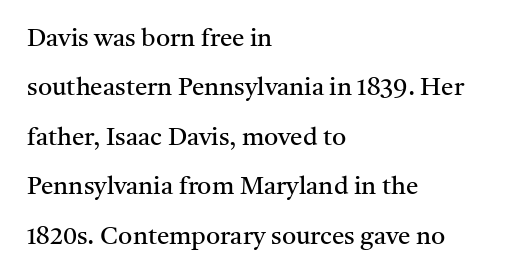
The image shows 25 px text type, upright; set left-aligned, loose line spacing (1.98x), normal letter spacing, not underlined.
